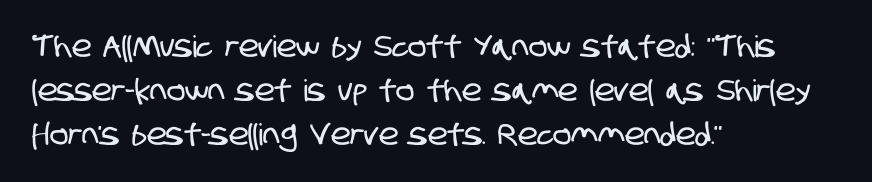
Q: Is the typeface a serif or a sans-serif typeface? A: Sans-serif.
Q: Is the text underlined? A: No.
Q: How is the paragraph aligned? A: Left-aligned.
Q: Is the spacing between letters normal or unusually wide? A: Normal.
Q: Is the spacing between lines tight, normal or loose? A: Normal.
Q: Width (condensed, normal, or wide)? A: Condensed.
Q: Stroke contrast? A: Low.
Q: x-height? A: Large.
Q: Monospaced? A: No.
